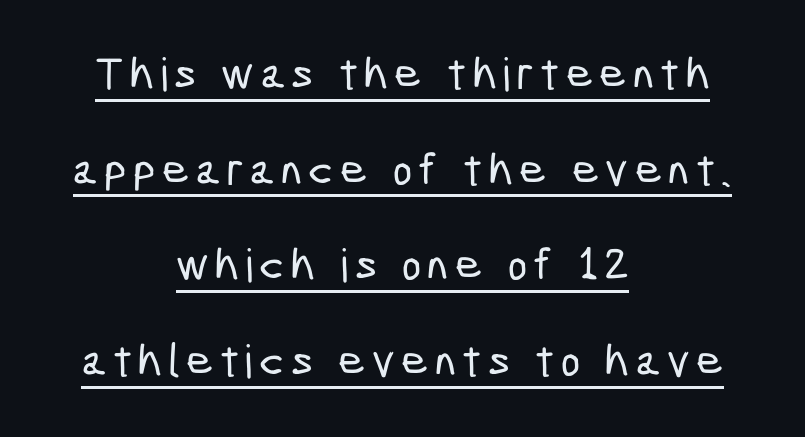
The passage shown stacks its lines with a broad gap. Both edges are ragged and mirror each other, which tells us the setting is centered. The typesetter has applied underlining to the passage shown. The rendering uses natural spacing where letterforms have individual widths. Letterform terminals end flat and unadorned throughout the passage.
